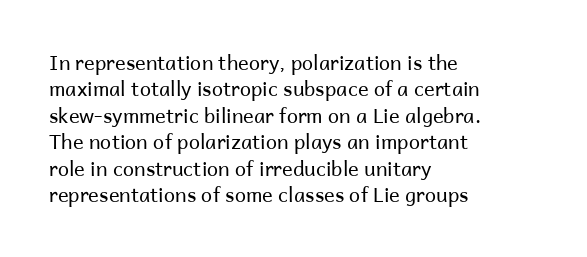
Q: Is the text bold? A: No.
Q: Is the text italic (slanted)? A: No, it is upright.
Q: Is the text underlined? A: No.
Q: How is the paragraph aligned? A: Left-aligned.
Q: Is the spacing between letters normal or unusually wide? A: Normal.
Q: Is the spacing between lines tight, normal or loose? A: Normal.
